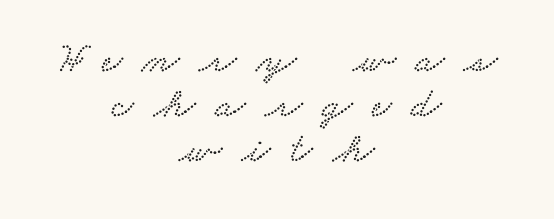
You could not count columns in this text — the font is proportionally spaced. This rendering widens character spacing well past its baseline value. These lines stack symmetrically, like a column narrowing and widening about its center. A serif font was chosen for this passage.
